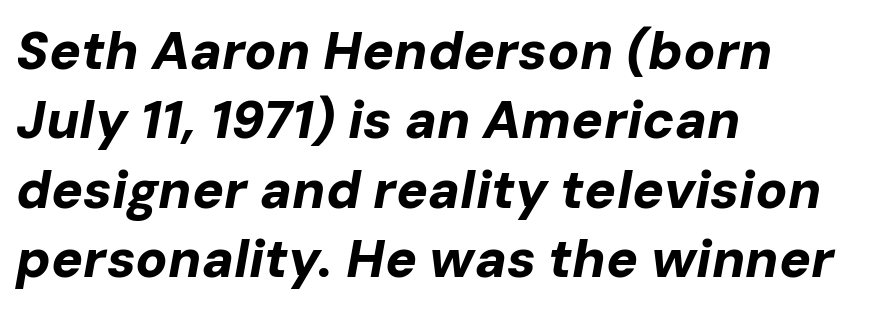
Q: Is the text bold? A: Yes.
Q: Is the text italic (slanted)? A: Yes, it leans right by about 10 degrees.
Q: Is the text underlined? A: No.
Q: How is the paragraph aligned? A: Left-aligned.
Q: Is the spacing between letters normal or unusually wide? A: Normal.
Q: Is the spacing between lines tight, normal or loose? A: Normal.
Q: Width (condensed, normal, or wide)? A: Normal.
Q: Stroke contrast? A: Low.
Q: x-height? A: Medium.
Q: Monospaced? A: No.
